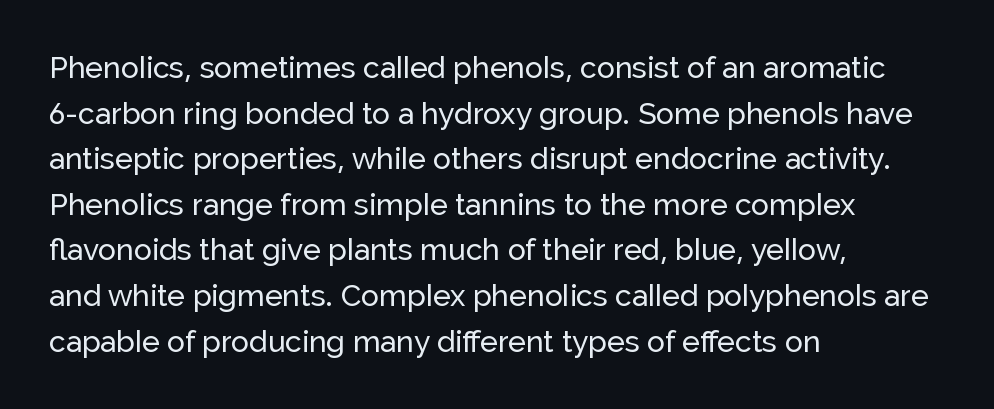
The image shows 30 px sans-serif type, upright; set left-aligned, normal line spacing (1.52x), normal letter spacing, not underlined; low stroke contrast and a medium x-height.
